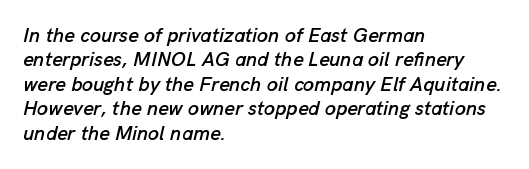
{"italic": "yes", "lean": "right", "slant_degrees": 13, "underline": "no", "align": "left", "line_spacing_ratio": 1.22, "letter_spacing": "normal", "letter_spacing_em": 0.0, "glyph_px": 20}
